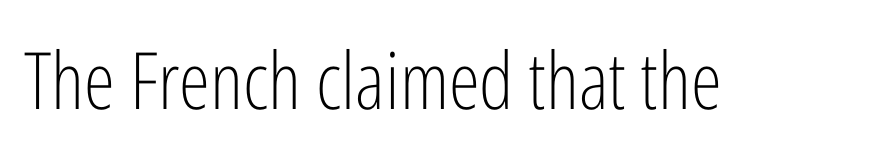
The image shows 79 px light, condensed sans-serif type, upright; set normal letter spacing, not underlined; low stroke contrast and a medium x-height.
